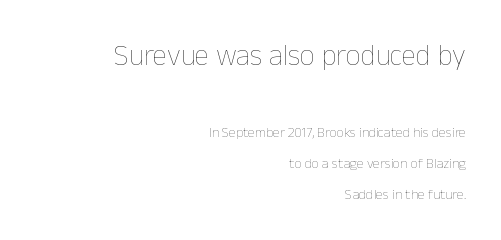
{"italic": "no", "bold": "no", "weight": "thin", "width": "normal", "stroke_contrast": "low", "x_height": "medium", "monospaced": "no", "underline": "no", "align": "right", "line_spacing": "loose", "line_spacing_ratio": 2.2, "letter_spacing": "normal", "letter_spacing_em": 0.0, "larger_block": "first", "size_ratio": 2.07, "glyph_px": 29}
